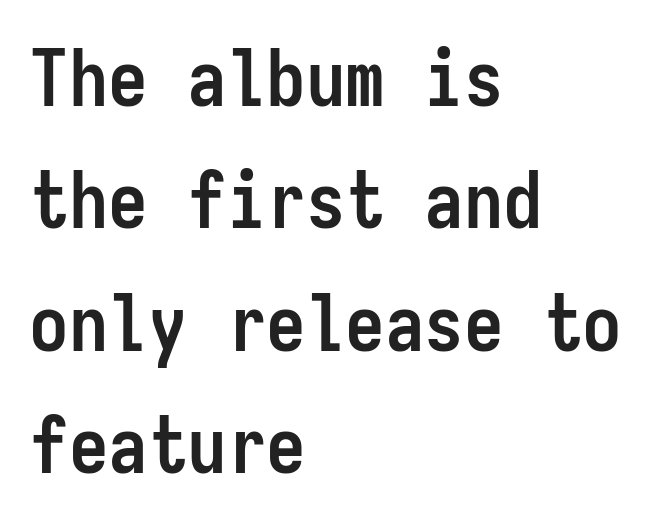
The image shows 79 px semibold, condensed sans-serif type, upright, monospaced; set left-aligned, normal line spacing (1.55x), normal letter spacing, not underlined; low stroke contrast and a medium x-height.
